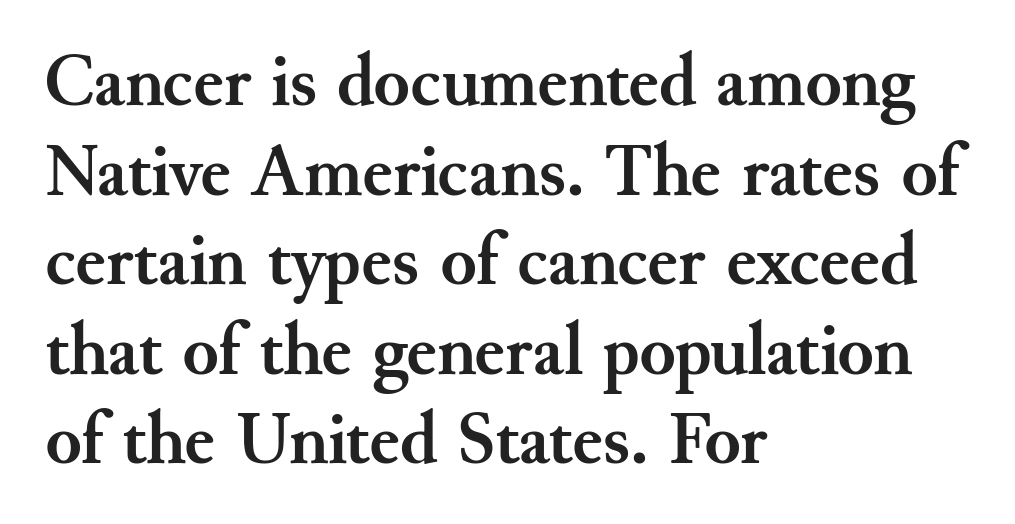
You could call the tracking neutral — neither tight nor loose. The foot of each line stays bare and open. The text block is weighted toward the left margin, trailing off unevenly rightward. Set as a true bold cut, around the 700 mark.
